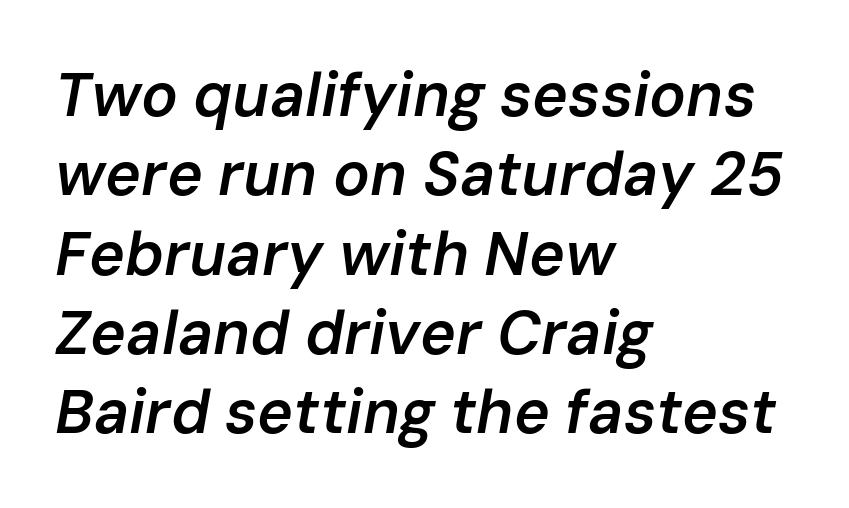
The image shows 61 px semibold type, italic (leaning right); set left-aligned, normal line spacing (1.3x), normal letter spacing, not underlined; low stroke contrast and a medium x-height.
